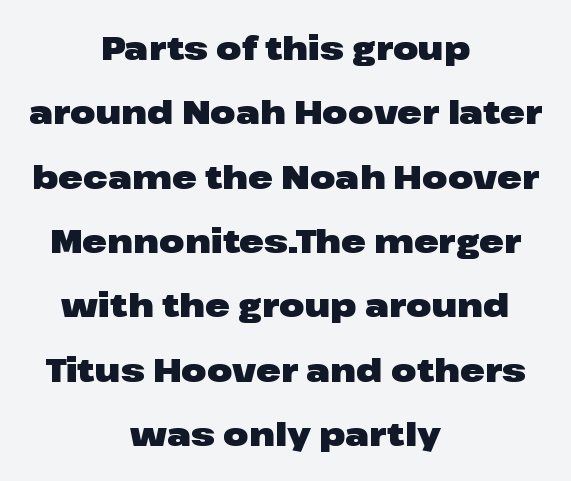
The leading is generous, giving the passage an open texture. Lines of text with bare space underneath. Honestly, the letter spacing is just normal — you wouldn't notice it. Serif or sans? Sans — the stroke terminals are bare. Every stem runs plumb, perpendicular to the baseline. Emphasis by weight is at full strength: bold.
